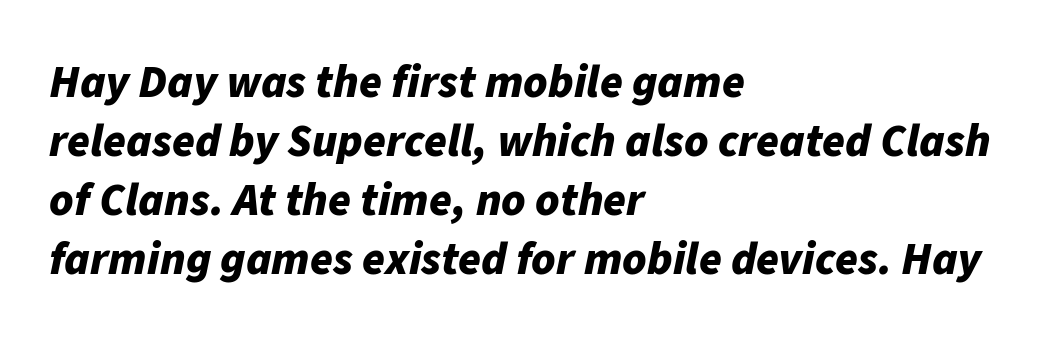
{"italic": "yes", "lean": "right", "slant_degrees": 11, "bold": "yes", "weight": "bold", "width": "normal", "stroke_contrast": "low", "x_height": "medium", "monospaced": "no", "underline": "no", "align": "left", "line_spacing": "normal", "line_spacing_ratio": 1.28, "letter_spacing": "normal", "letter_spacing_em": 0.0, "glyph_px": 46}
